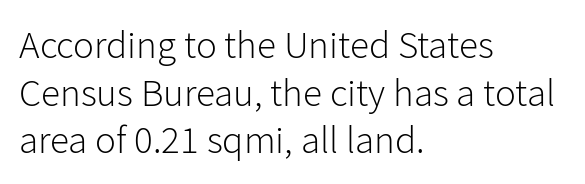
Q: Is the text bold? A: No.
Q: Is the text italic (slanted)? A: No, it is upright.
Q: Is the typeface a serif or a sans-serif typeface? A: Sans-serif.
Q: Is the text underlined? A: No.
Q: How is the paragraph aligned? A: Left-aligned.
Q: Is the spacing between letters normal or unusually wide? A: Normal.
Q: Width (condensed, normal, or wide)? A: Normal.
Q: Stroke contrast? A: Low.
Q: x-height? A: Medium.
Q: Monospaced? A: No.
